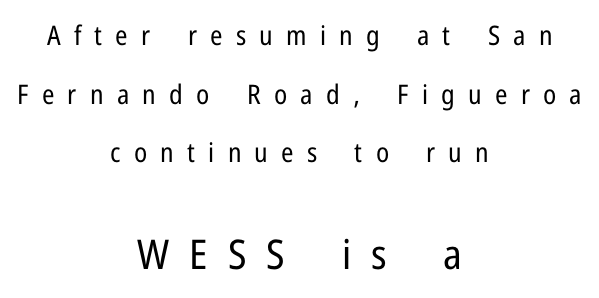
Q: Is the text bold? A: No.
Q: Is the text italic (slanted)? A: No, it is upright.
Q: Is the typeface a serif or a sans-serif typeface? A: Sans-serif.
Q: Is the text underlined? A: No.
Q: How is the paragraph aligned? A: Centered.
Q: Is the spacing between letters normal or unusually wide? A: Unusually wide.
Q: Is the spacing between lines tight, normal or loose? A: Loose.
Q: Which block of text is set in a larger size, the first (top) or the second (bottom)? A: The second (bottom) one.
Q: Width (condensed, normal, or wide)? A: Condensed.
Q: Stroke contrast? A: Low.
Q: x-height? A: Medium.
Q: Monospaced? A: No.
